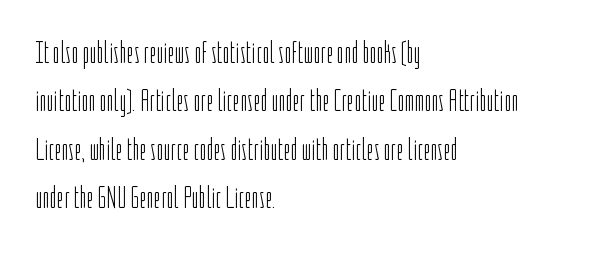
The type family on display is of the sans-serif kind. Standard letterfit; no display-style spreading of the glyphs. Looks like regular typesetting: each glyph gets only the width it needs. Compared with a typical body face, this is equally light or lighter still. The rendering uses a moderate line-height, typical for paragraphs.
